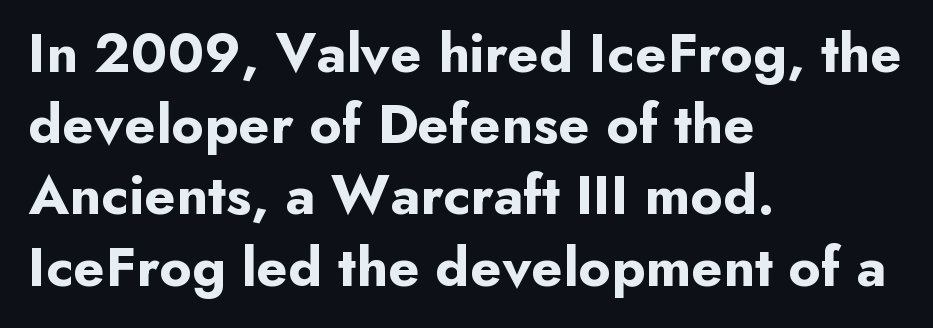
{"serif": "no", "italic": "no", "bold": "yes", "weight": "bold", "width": "normal", "stroke_contrast": "low", "x_height": "small", "monospaced": "no", "underline": "no", "align": "left", "line_spacing": "normal", "line_spacing_ratio": 1.25, "letter_spacing": "normal", "letter_spacing_em": 0.0, "glyph_px": 57}
